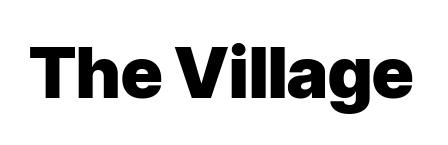
The image shows 71 px heavy sans-serif type, upright; set normal letter spacing, not underlined; low stroke contrast and a medium x-height.
